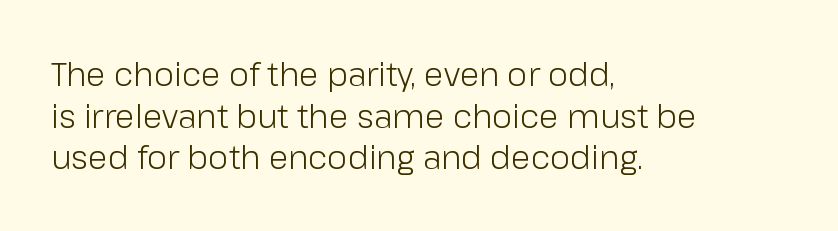
Think of a printed novel: that variable character pitch is what you see here. Anything drawn beneath the words? Only blank space. The face used here is a sans, in the tradition of grotesques and geometrics. Layout note: lines flush left. The face looks like a standard text weight, possibly lighter. The rendering uses a moderate line-height, typical for paragraphs.
